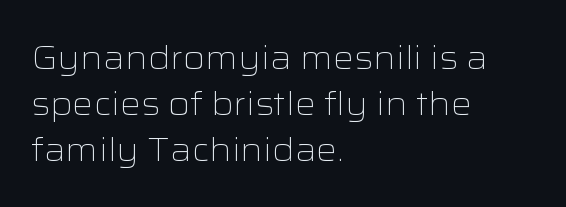
Q: Is the text bold? A: No.
Q: Is the text italic (slanted)? A: No, it is upright.
Q: Is the typeface a serif or a sans-serif typeface? A: Sans-serif.
Q: Is the text underlined? A: No.
Q: How is the paragraph aligned? A: Left-aligned.
Q: Is the spacing between letters normal or unusually wide? A: Normal.
Q: Is the spacing between lines tight, normal or loose? A: Normal.
Q: Width (condensed, normal, or wide)? A: Wide.
Q: Stroke contrast? A: Low.
Q: x-height? A: Medium.
Q: Monospaced? A: No.
